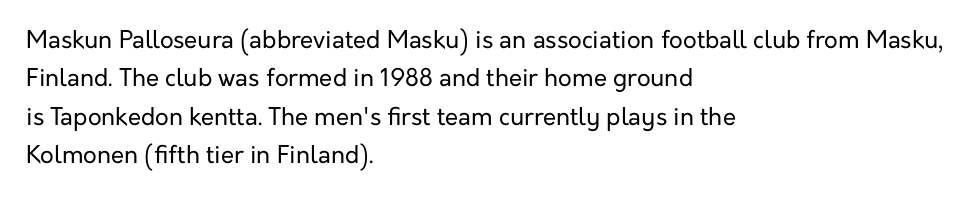
{"italic": "no", "bold": "no", "underline": "no", "align": "left", "line_spacing": "normal", "line_spacing_ratio": 1.6, "letter_spacing": "normal", "letter_spacing_em": 0.0, "glyph_px": 24}
